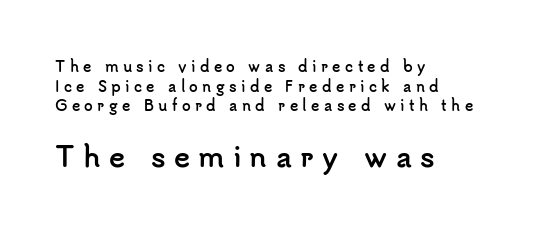
The image shows 27 px bold type, upright; set left-aligned, normal line spacing (1.4x), unusually wide letter spacing (+0.31 em), not underlined; the second (bottom) block is 1.93x larger.
